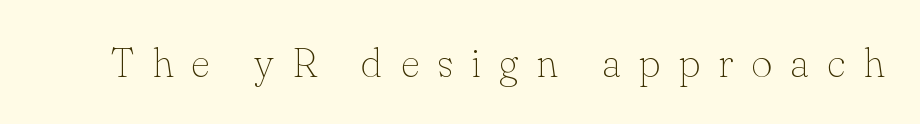
Q: Is the text bold? A: No.
Q: Is the text italic (slanted)? A: No, it is upright.
Q: Is the typeface a serif or a sans-serif typeface? A: Serif.
Q: Is the text underlined? A: No.
Q: Is the spacing between letters normal or unusually wide? A: Unusually wide.
Q: Width (condensed, normal, or wide)? A: Normal.
Q: Stroke contrast? A: Low.
Q: x-height? A: Small.
Q: Monospaced? A: No.
